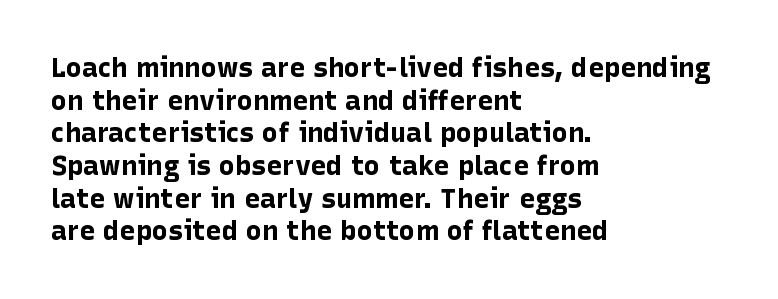
Q: Is the text bold? A: Yes.
Q: Is the text italic (slanted)? A: No, it is upright.
Q: Is the text underlined? A: No.
Q: How is the paragraph aligned? A: Left-aligned.
Q: Is the spacing between letters normal or unusually wide? A: Normal.
